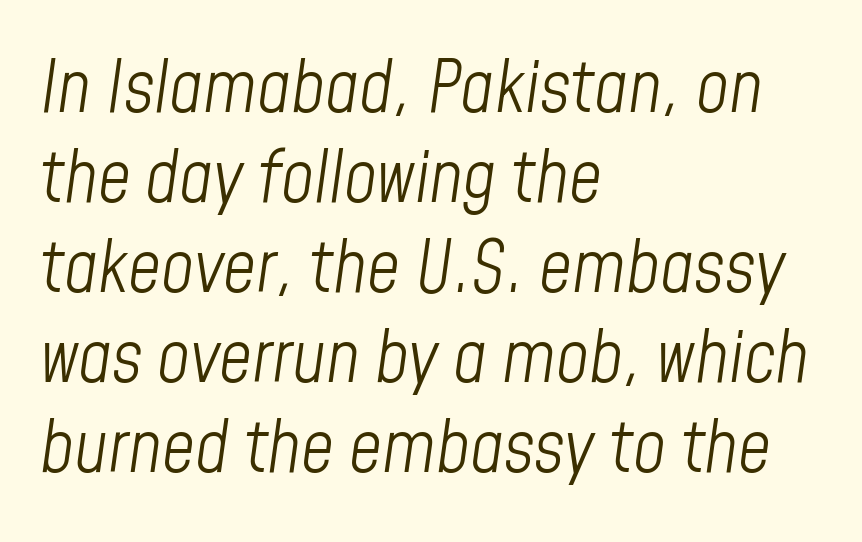
Q: Is the text bold? A: No.
Q: Is the text italic (slanted)? A: Yes, it leans right by about 8 degrees.
Q: Is the text underlined? A: No.
Q: How is the paragraph aligned? A: Left-aligned.
Q: Is the spacing between letters normal or unusually wide? A: Normal.
Q: Is the spacing between lines tight, normal or loose? A: Normal.
Q: Width (condensed, normal, or wide)? A: Condensed.
Q: Stroke contrast? A: Low.
Q: x-height? A: Medium.
Q: Monospaced? A: No.
